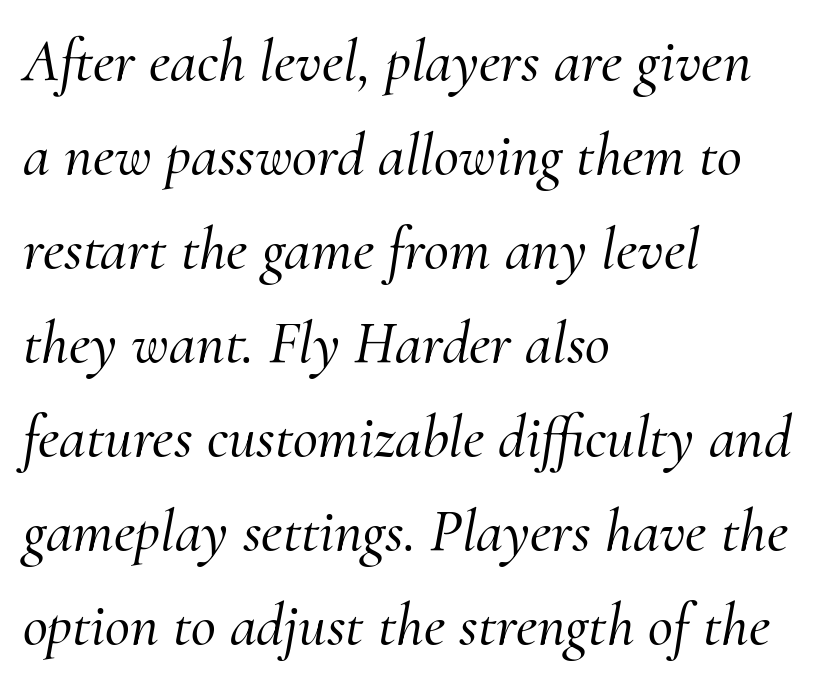
{"serif": "yes", "italic": "yes", "lean": "right", "slant_degrees": 10, "width": "normal", "stroke_contrast": "medium", "x_height": "small", "monospaced": "no", "underline": "no", "align": "left", "line_spacing": "normal", "line_spacing_ratio": 1.54, "letter_spacing": "normal", "letter_spacing_em": 0.0, "glyph_px": 61}
